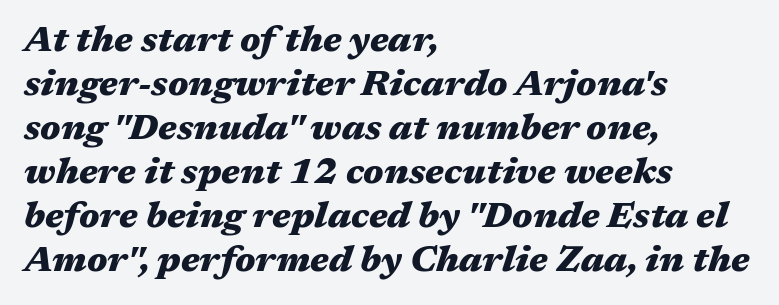
The image shows 36 px heavy, wide type, italic (leaning right); set left-aligned, line spacing 1.22x, normal letter spacing, not underlined; medium stroke contrast and a medium x-height.
